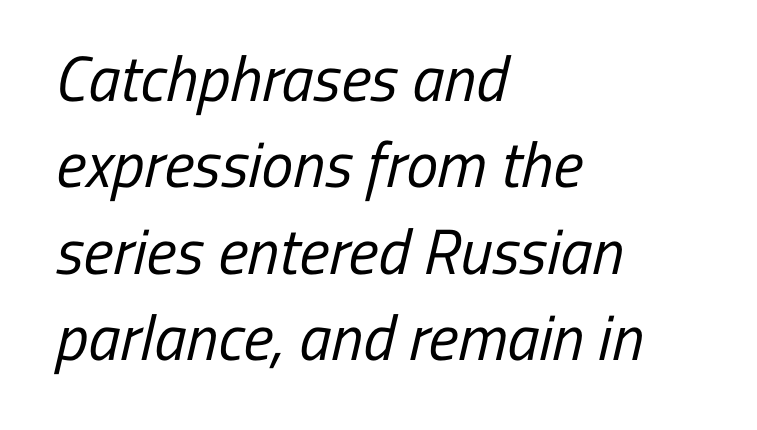
Q: Is the text bold? A: No.
Q: Is the typeface a serif or a sans-serif typeface? A: Sans-serif.
Q: Is the text underlined? A: No.
Q: How is the paragraph aligned? A: Left-aligned.
Q: Is the spacing between letters normal or unusually wide? A: Normal.
Q: Is the spacing between lines tight, normal or loose? A: Normal.
Q: Width (condensed, normal, or wide)? A: Condensed.
Q: Stroke contrast? A: Low.
Q: x-height? A: Medium.
Q: Monospaced? A: No.
